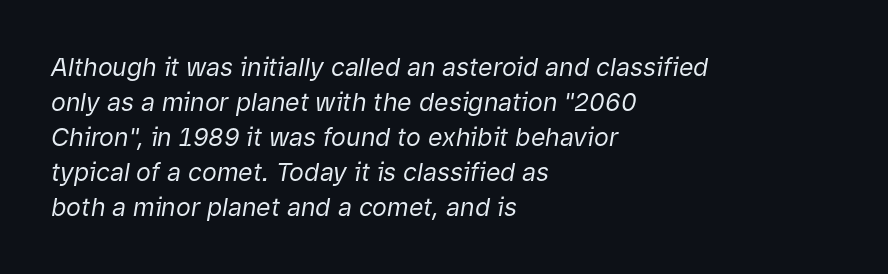
Q: Is the text bold? A: No.
Q: Is the text italic (slanted)? A: Yes, it leans right by about 9 degrees.
Q: Is the text underlined? A: No.
Q: How is the paragraph aligned? A: Left-aligned.
Q: Is the spacing between letters normal or unusually wide? A: Normal.
Q: Is the spacing between lines tight, normal or loose? A: Normal.
